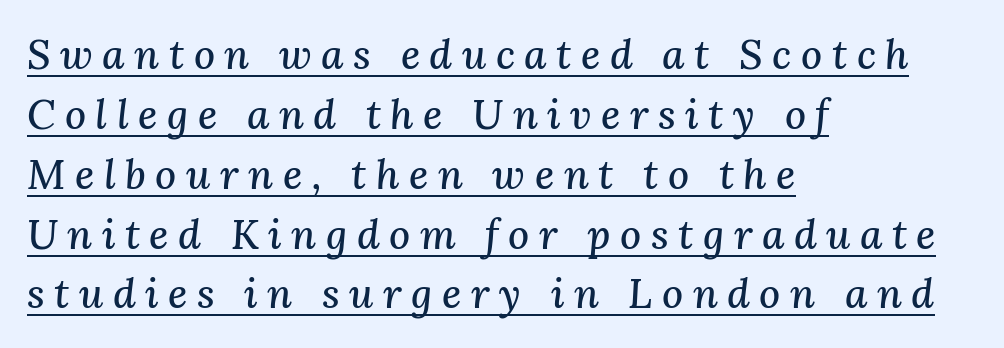
Character widths vary here, with narrow letters taking less room than wide ones. Honestly, the underline is the first thing you notice here. Posture: slanted. Horizontal bands of white between lines are of average thickness. Each letter's strokes conclude with small projecting serifs.
